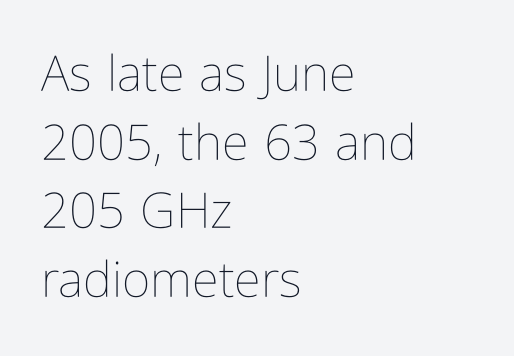
When letters stand straight like this, we call the style roman or upright. The rendering uses a moderate line-height, typical for paragraphs. You could call the tracking neutral — neither tight nor loose. Weight: regular or lighter.
